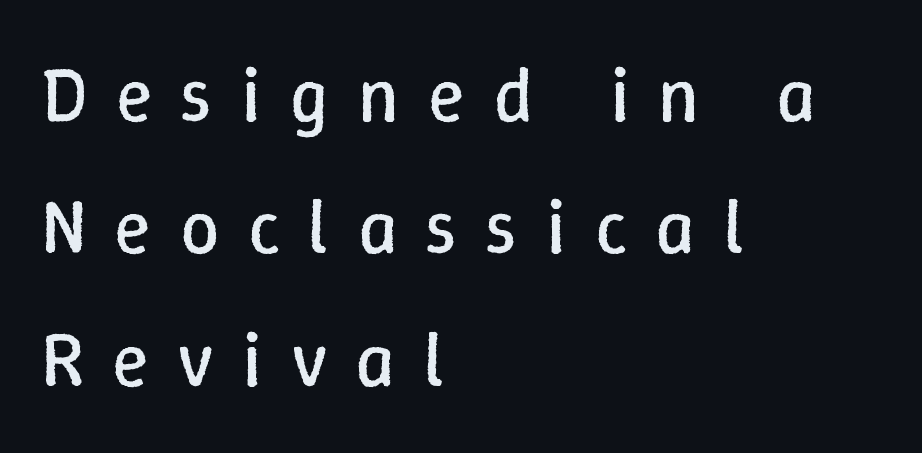
Q: Is the text bold? A: No.
Q: Is the text italic (slanted)? A: No, it is upright.
Q: Is the text underlined? A: No.
Q: How is the paragraph aligned? A: Left-aligned.
Q: Is the spacing between letters normal or unusually wide? A: Unusually wide.
Q: Width (condensed, normal, or wide)? A: Normal.
Q: Stroke contrast? A: Low.
Q: x-height? A: Medium.
Q: Monospaced? A: No.
